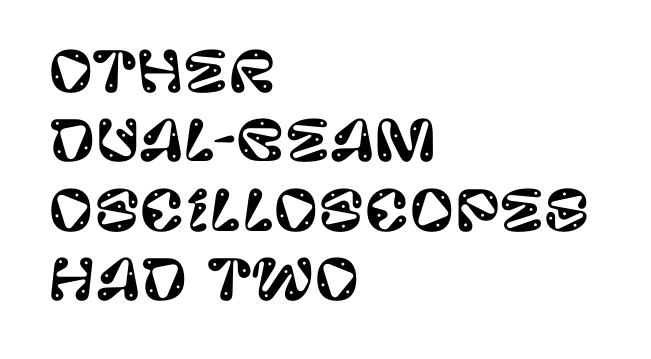
{"serif": "no", "width": "normal", "stroke_contrast": "low", "x_height": "large", "monospaced": "no", "underline": "no", "align": "left", "line_spacing": "normal", "line_spacing_ratio": 1.26, "letter_spacing": "normal", "letter_spacing_em": 0.0, "glyph_px": 55}
